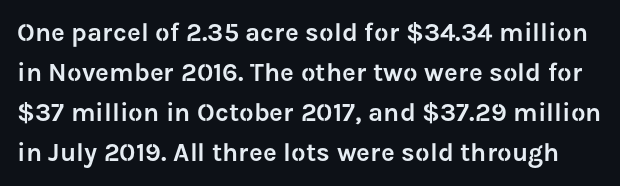
The image shows 26 px text type, upright; set normal line spacing (1.54x), normal letter spacing, not underlined.
